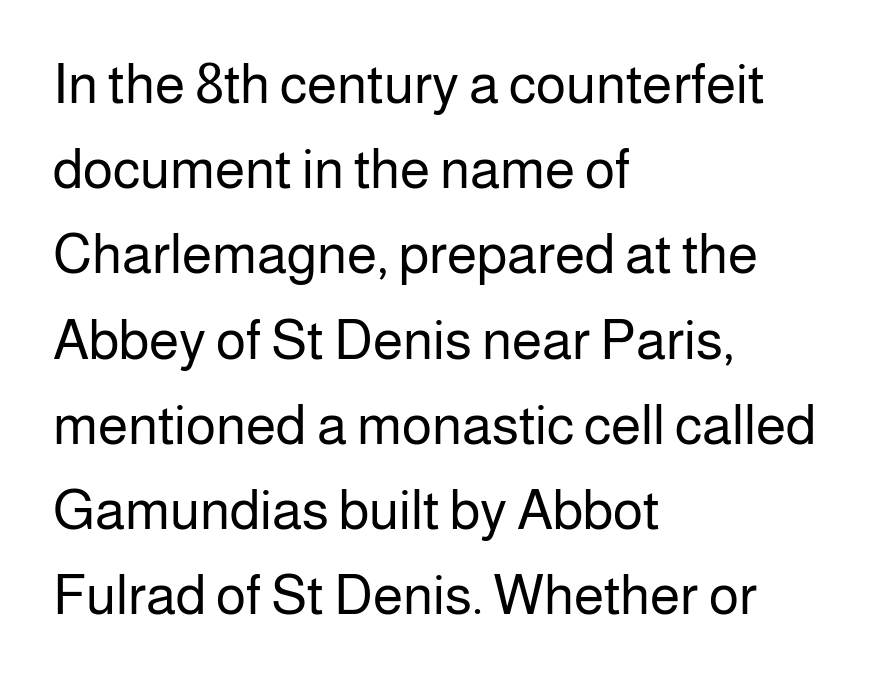
Q: Is the text bold? A: No.
Q: Is the text italic (slanted)? A: No, it is upright.
Q: Is the typeface a serif or a sans-serif typeface? A: Sans-serif.
Q: Is the text underlined? A: No.
Q: How is the paragraph aligned? A: Left-aligned.
Q: Is the spacing between letters normal or unusually wide? A: Normal.
Q: Is the spacing between lines tight, normal or loose? A: Normal.
Q: Width (condensed, normal, or wide)? A: Normal.
Q: Stroke contrast? A: Low.
Q: x-height? A: Medium.
Q: Monospaced? A: No.
